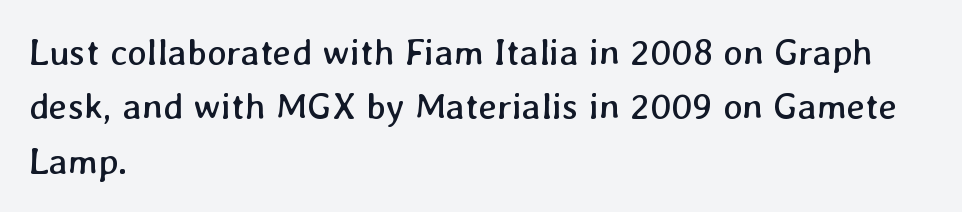
Is the type heavy? It reads as light-to-regular instead. The horizontal fit of the characters is conventional and even. The lines sit at an ordinary, default distance from one another. Has an underline been added? It has not. Looks like regular typesetting: each glyph gets only the width it needs.
